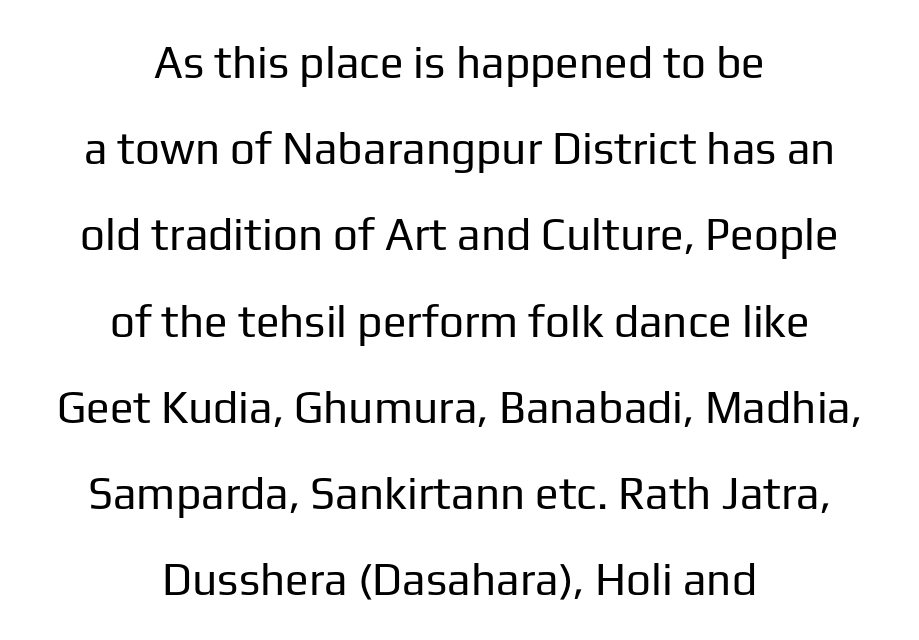
Q: Is the text bold? A: No.
Q: Is the text italic (slanted)? A: No, it is upright.
Q: Is the typeface a serif or a sans-serif typeface? A: Sans-serif.
Q: Is the text underlined? A: No.
Q: How is the paragraph aligned? A: Centered.
Q: Is the spacing between letters normal or unusually wide? A: Normal.
Q: Is the spacing between lines tight, normal or loose? A: Loose.
Q: Width (condensed, normal, or wide)? A: Normal.
Q: Stroke contrast? A: Low.
Q: x-height? A: Medium.
Q: Monospaced? A: No.
